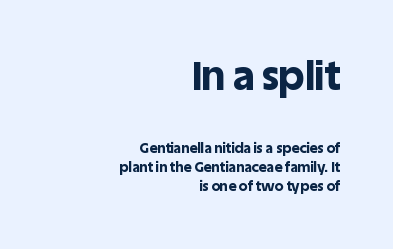
The designer went with a sans here, leaving each stem footless. The rows are spaced the way most documents space them. Each line ends at the same right margin while the left side varies. Chunky letters — that's bold for sure. The composition opens big and finishes small.
